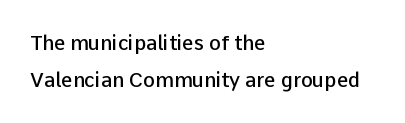
The image shows 20 px text type, upright; set left-aligned, line spacing 1.86x, normal letter spacing, not underlined.
